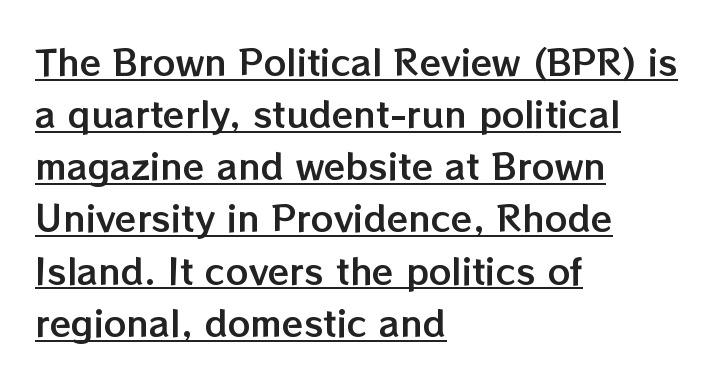
{"italic": "no", "width": "normal", "stroke_contrast": "low", "x_height": "medium", "monospaced": "no", "underline": "yes", "align": "left", "line_spacing": "normal", "line_spacing_ratio": 1.49, "letter_spacing": "normal", "letter_spacing_em": 0.0, "glyph_px": 35}
